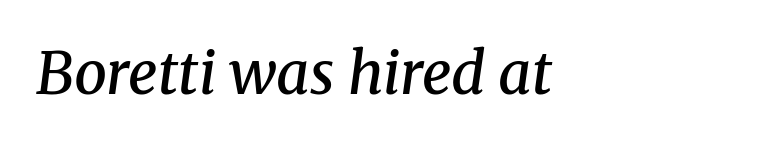
The image shows 58 px semibold serif type, italic (leaning right); set left-aligned, normal letter spacing, not underlined; medium stroke contrast and a medium x-height.
